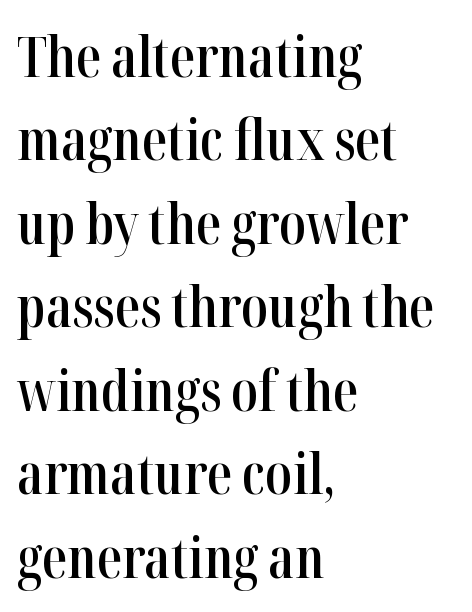
Spacing between characters is what you'd get straight out of the box. The paragraph has a hard left edge and a soft right edge. Character widths vary here, with narrow letters taking less room than wide ones. Notice the strokes are somewhat thickened but not fully heavy: this is a semibold.
